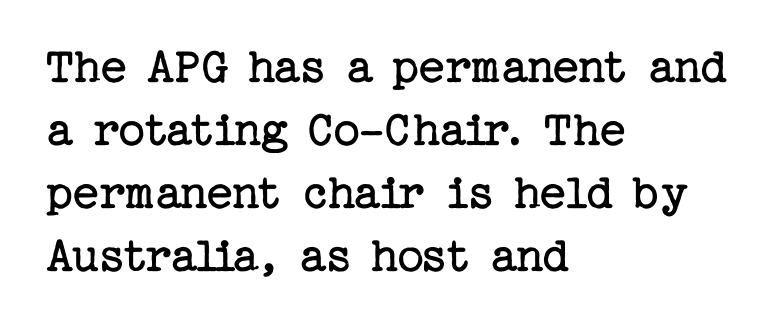
The image shows 52 px regular-weight serif type, upright; set left-aligned, line spacing 1.21x, normal letter spacing, not underlined; low stroke contrast and a medium x-height.
